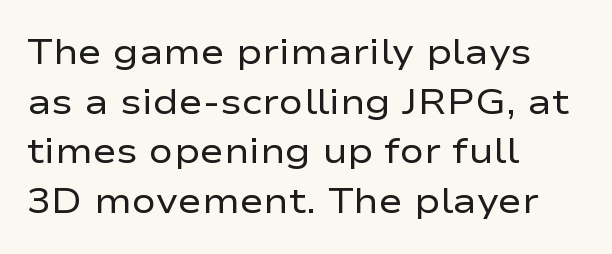
The image shows 36 px regular-weight, wide sans-serif type, upright; set left-aligned, normal line spacing (1.38x), normal letter spacing, not underlined; low stroke contrast and a medium x-height.
